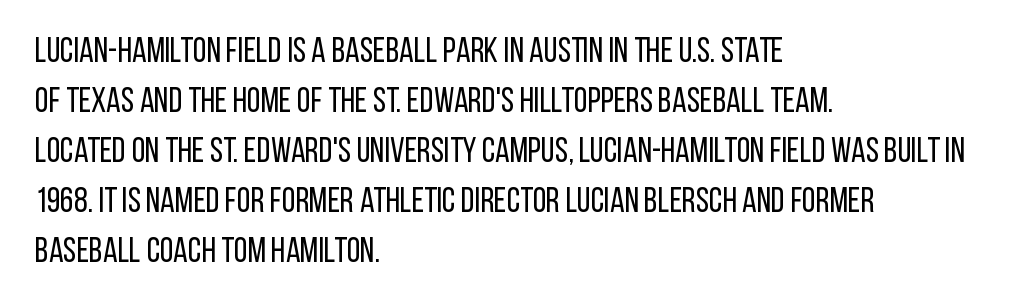
{"serif": "no", "italic": "no", "bold": "no", "weight": "regular", "width": "condensed", "stroke_contrast": "low", "x_height": "large", "monospaced": "no", "underline": "no", "align": "left", "line_spacing": "normal", "line_spacing_ratio": 1.43, "letter_spacing": "normal", "letter_spacing_em": 0.0, "glyph_px": 35}
